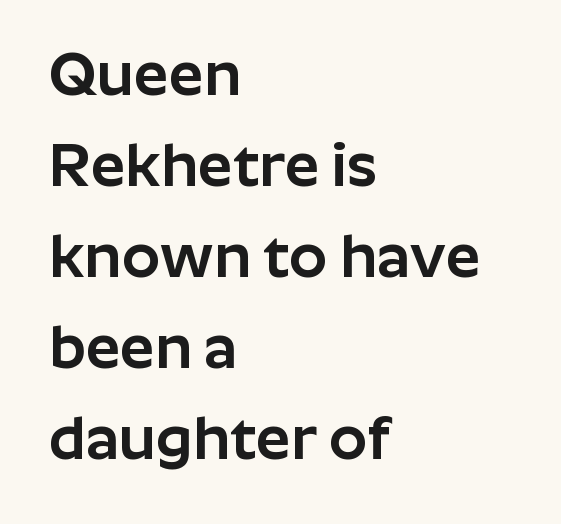
To sum up the face: it is a sans, with no serifs. The typography opts for an upright posture over an oblique one. Spacing verdict: proportional, widths tailored to each character. Line spacing here is normal.
